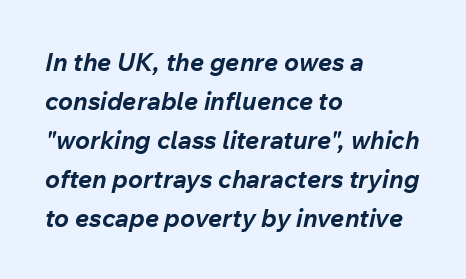
The image shows 25 px bold type, italic (leaning right); set left-aligned, normal line spacing (1.56x), normal letter spacing, not underlined.
